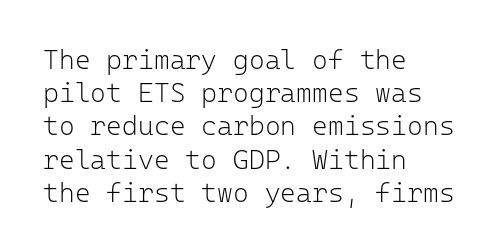
The image shows 27 px text type, upright; set left-aligned, line spacing 1.23x, normal letter spacing, not underlined.
